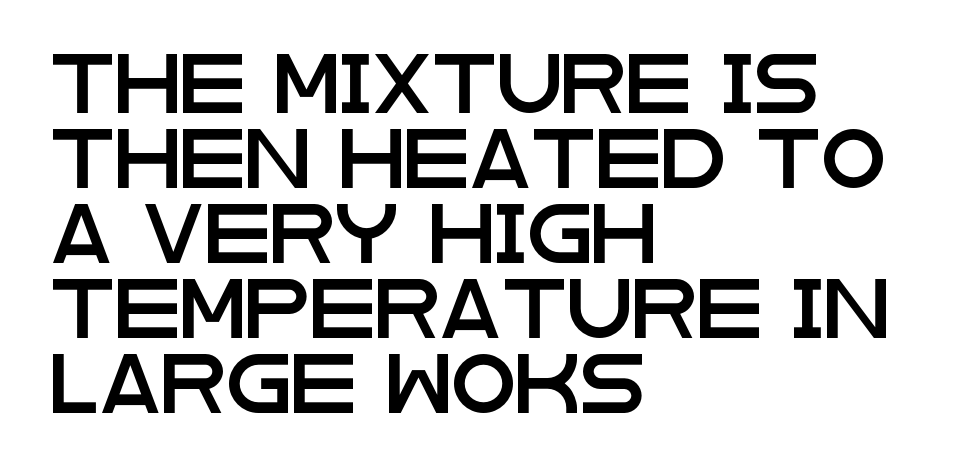
{"serif": "no", "italic": "no", "width": "wide", "stroke_contrast": "low", "x_height": "large", "monospaced": "no", "underline": "no", "align": "left", "line_spacing": "normal", "line_spacing_ratio": 1.27, "letter_spacing": "normal", "letter_spacing_em": 0.0, "glyph_px": 59}
